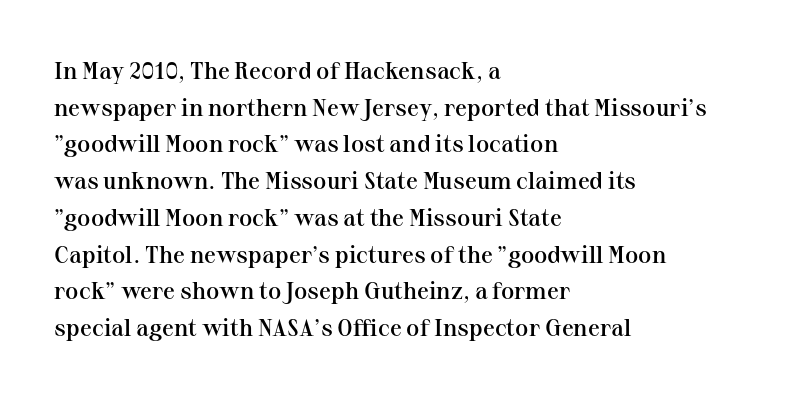
Q: Is the text bold? A: Semi-bold.
Q: Is the text italic (slanted)? A: No, it is upright.
Q: Is the text underlined? A: No.
Q: How is the paragraph aligned? A: Left-aligned.
Q: Is the spacing between letters normal or unusually wide? A: Normal.
Q: Is the spacing between lines tight, normal or loose? A: Normal.
